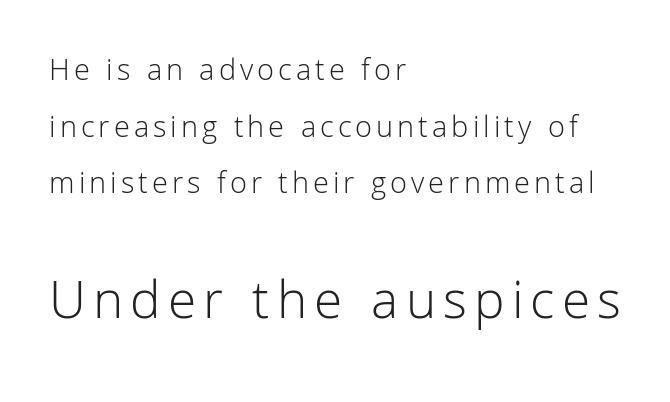
Size contrast runs from small at the top to large at the bottom. The area under the type is left untouched. Ordinary non-slanted type is in use. Each letter's strokes conclude bluntly, with no projecting serifs. The rendering uses natural spacing where letterforms have individual widths. Every row of glyphs begins at an identical x-position on the left.
